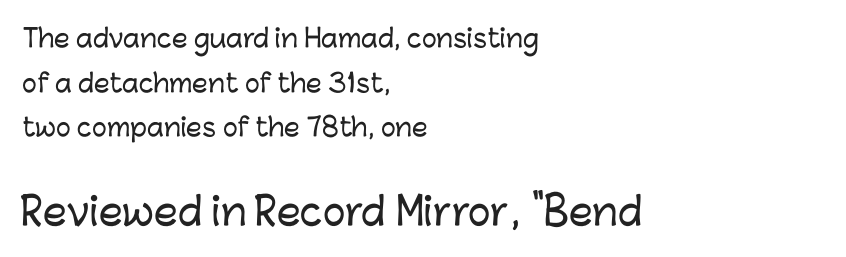
Q: Is the text italic (slanted)? A: No, it is upright.
Q: Is the typeface a serif or a sans-serif typeface? A: Sans-serif.
Q: Is the text underlined? A: No.
Q: How is the paragraph aligned? A: Left-aligned.
Q: Is the spacing between letters normal or unusually wide? A: Normal.
Q: Which block of text is set in a larger size, the first (top) or the second (bottom)? A: The second (bottom) one.
Q: Width (condensed, normal, or wide)? A: Normal.
Q: Stroke contrast? A: Low.
Q: x-height? A: Medium.
Q: Monospaced? A: No.
